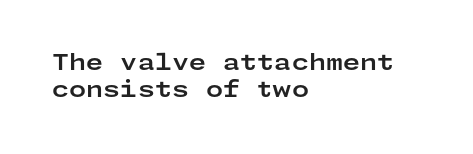
Q: Is the text bold? A: Yes.
Q: Is the text italic (slanted)? A: No, it is upright.
Q: Is the text underlined? A: No.
Q: How is the paragraph aligned? A: Left-aligned.
Q: Is the spacing between letters normal or unusually wide? A: Normal.
